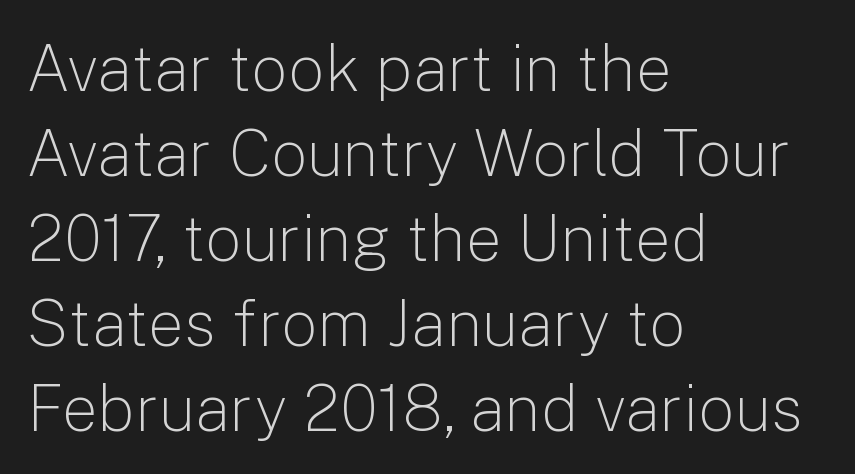
{"serif": "no", "italic": "no", "bold": "no", "weight": "light", "width": "normal", "stroke_contrast": "low", "x_height": "medium", "monospaced": "no", "underline": "no", "align": "left", "line_spacing": "normal", "line_spacing_ratio": 1.33, "letter_spacing": "normal", "letter_spacing_em": 0.0, "glyph_px": 64}
